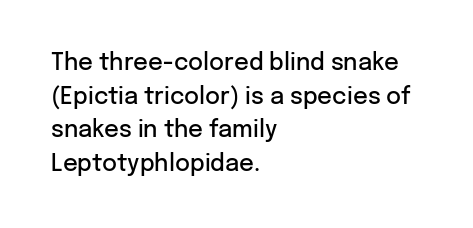
The image shows 23 px text type, upright; set left-aligned, normal line spacing (1.46x), normal letter spacing, not underlined.
